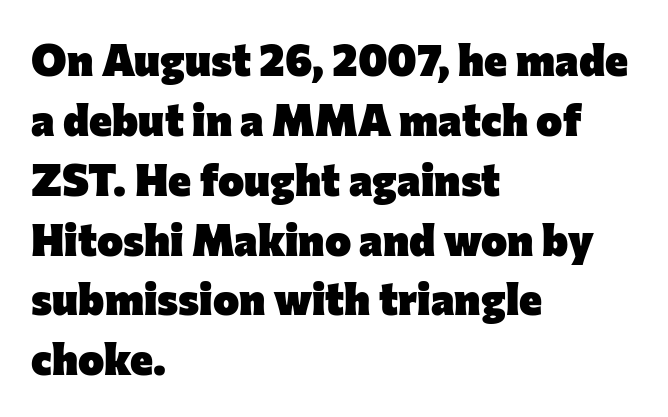
{"serif": "no", "italic": "no", "bold": "yes", "weight": "heavy", "width": "normal", "stroke_contrast": "low", "x_height": "medium", "monospaced": "no", "underline": "no", "align": "left", "line_spacing": "normal", "line_spacing_ratio": 1.36, "letter_spacing": "normal", "letter_spacing_em": 0.0, "glyph_px": 44}
